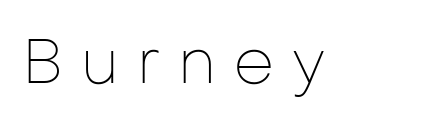
The image shows 63 px thin sans-serif type, upright; set unusually wide letter spacing (+0.28 em), not underlined; low stroke contrast and a medium x-height.
